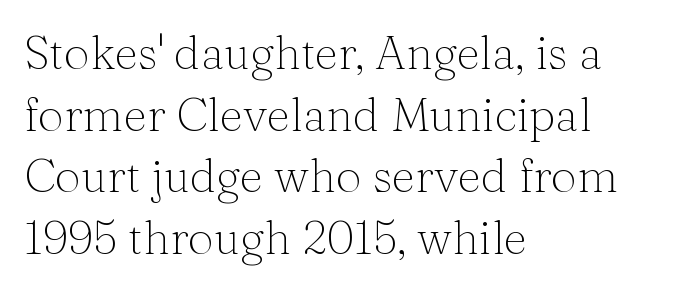
{"serif": "yes", "italic": "no", "bold": "no", "weight": "light", "width": "normal", "stroke_contrast": "medium", "x_height": "medium", "monospaced": "no", "underline": "no", "align": "left", "line_spacing": "normal", "line_spacing_ratio": 1.34, "letter_spacing": "normal", "letter_spacing_em": 0.0, "glyph_px": 46}
